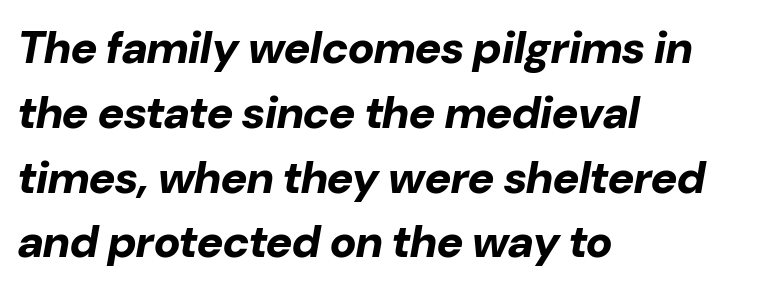
The image shows 45 px bold type, italic (leaning right); set left-aligned, normal line spacing (1.44x), normal letter spacing, not underlined; low stroke contrast and a medium x-height.
